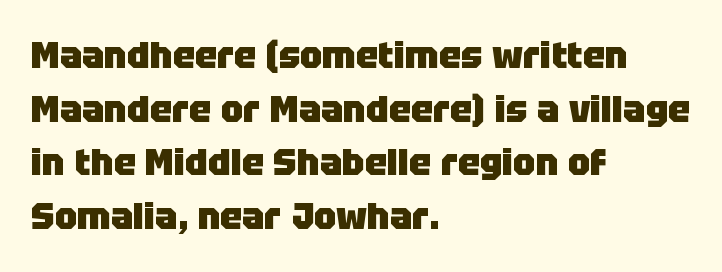
Caption: standard tracking, unaltered. Quick note: not italic, upright. The rendering uses a moderate line-height, typical for paragraphs. This sample uses a sans-serif face. Each line starts at the same left margin while the right side varies. Honestly, there is no underline to notice here at all.
